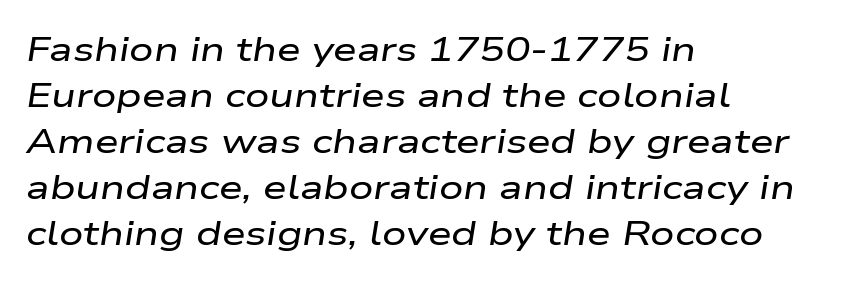
{"italic": "yes", "lean": "right", "slant_degrees": 9, "width": "wide", "stroke_contrast": "low", "x_height": "medium", "monospaced": "no", "underline": "no", "align": "left", "line_spacing": "normal", "line_spacing_ratio": 1.35, "letter_spacing": "normal", "letter_spacing_em": 0.0, "glyph_px": 34}
